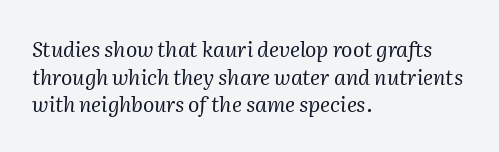
Here the glyphs are tracked normally, forming tight word shapes. Plain, unruled lines of type. The passage shown stacks its lines at a standard gap. The typography opts for an oblique posture over an upright one.
